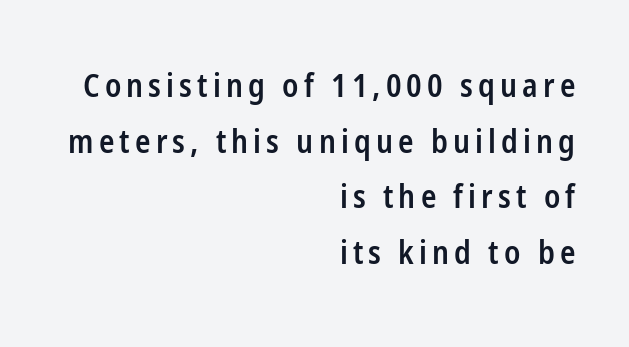
{"serif": "no", "italic": "no", "bold": "semi", "weight": "semibold", "width": "condensed", "stroke_contrast": "low", "x_height": "medium", "monospaced": "no", "underline": "no", "align": "right", "line_spacing_ratio": 1.74, "glyph_px": 32}
